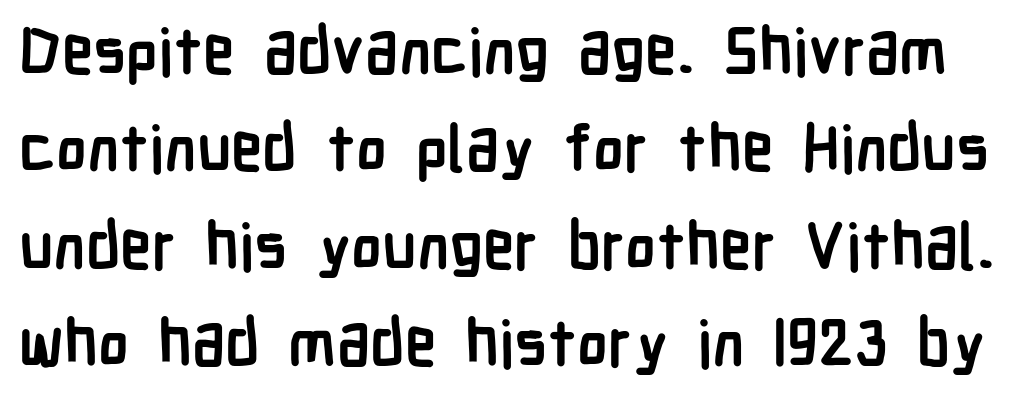
This rendering employs a face without finishing strokes, i.e., a sans-serif. Check under the words: just untouched page. The vertical gap from one line to the next is medium. You could call the tracking neutral — neither tight nor loose. You'd pick this weight for a headline — it's a proper bold.
